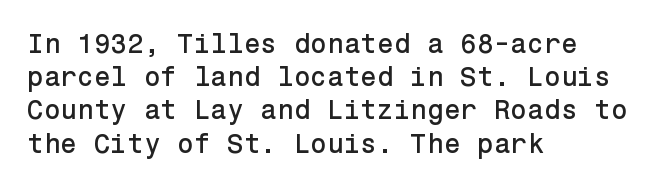
Q: Is the text italic (slanted)? A: No, it is upright.
Q: Is the text underlined? A: No.
Q: How is the paragraph aligned? A: Left-aligned.
Q: Is the spacing between letters normal or unusually wide? A: Normal.
